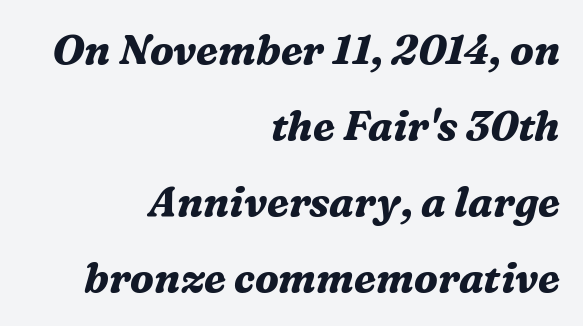
{"serif": "yes", "italic": "yes", "lean": "right", "slant_degrees": 16, "bold": "yes", "weight": "bold", "width": "normal", "stroke_contrast": "medium", "x_height": "medium", "monospaced": "no", "underline": "no", "align": "right", "line_spacing_ratio": 1.85, "letter_spacing": "normal", "letter_spacing_em": 0.0, "glyph_px": 41}
